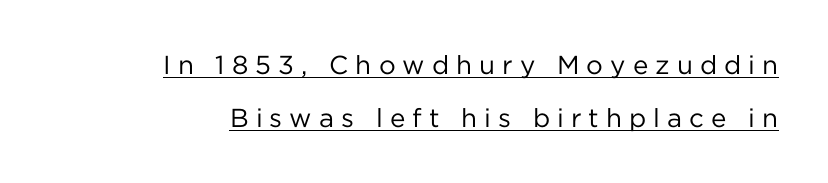
These characters rest on top of a visible drawn line. One-word summary of the alignment: right. Ordinary non-slanted type is in use. A typesetter would call this leading open, well beyond the default. Does extra space separate the letters? Yes, quite a lot of it. These glyphs show unthickened strokes, regular width or finer.
